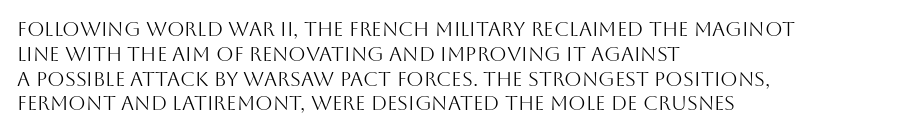
{"italic": "no", "bold": "no", "underline": "no", "align": "left", "line_spacing_ratio": 1.24, "letter_spacing": "normal", "letter_spacing_em": 0.0, "glyph_px": 20}
